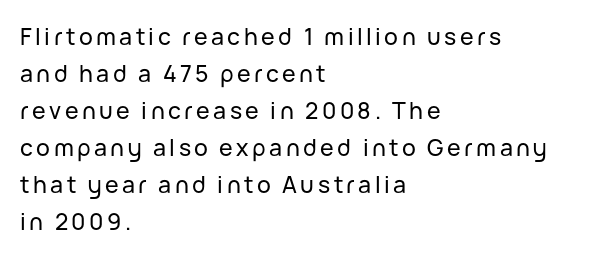
Descenders hang freely into open space. You can tell it's not italic because the verticals are truly vertical. Line beginnings align vertically; line endings do not. Students, observe: this is what conventionally led text looks like.
